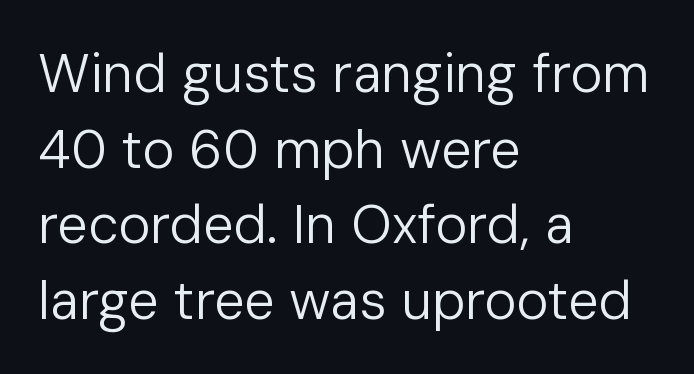
{"serif": "no", "italic": "no", "bold": "no", "weight": "regular", "width": "normal", "stroke_contrast": "low", "x_height": "medium", "monospaced": "no", "underline": "no", "align": "left", "line_spacing": "normal", "line_spacing_ratio": 1.4, "letter_spacing": "normal", "letter_spacing_em": 0.0, "glyph_px": 54}
